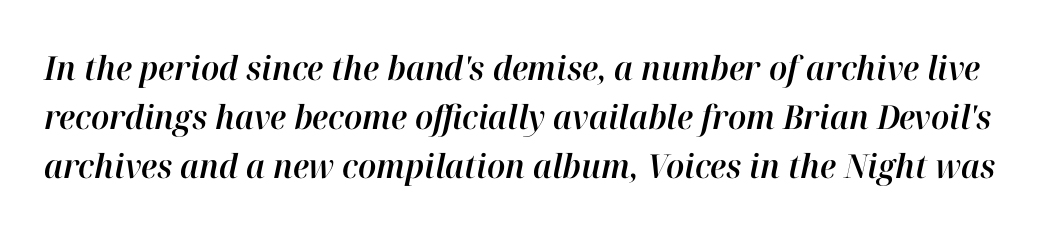
The space between consecutive lines is moderate. Does extra space separate the letters? No, they use regular spacing. These lines were composed using italics. This sample has the flowing, uneven cadence of proportional lettering.
